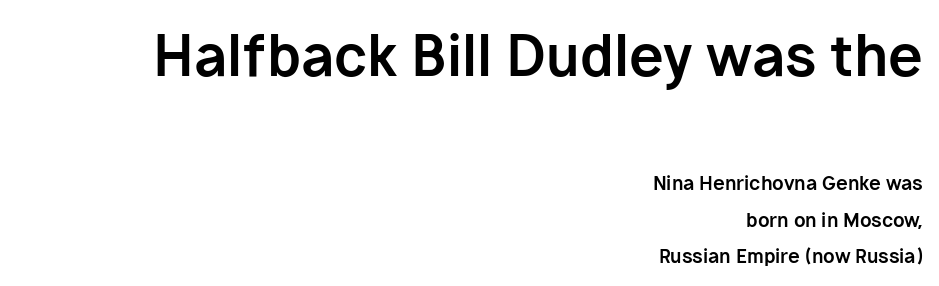
Honestly, the rows look like they've been pulled way apart. Does extra space separate the letters? No, they use regular spacing. Plenty of ink on the page — the face is bold. Do the letters lean? They stand straight. This rendering uses right alignment, leaving the left contour irregular. No word sits above an underline.
